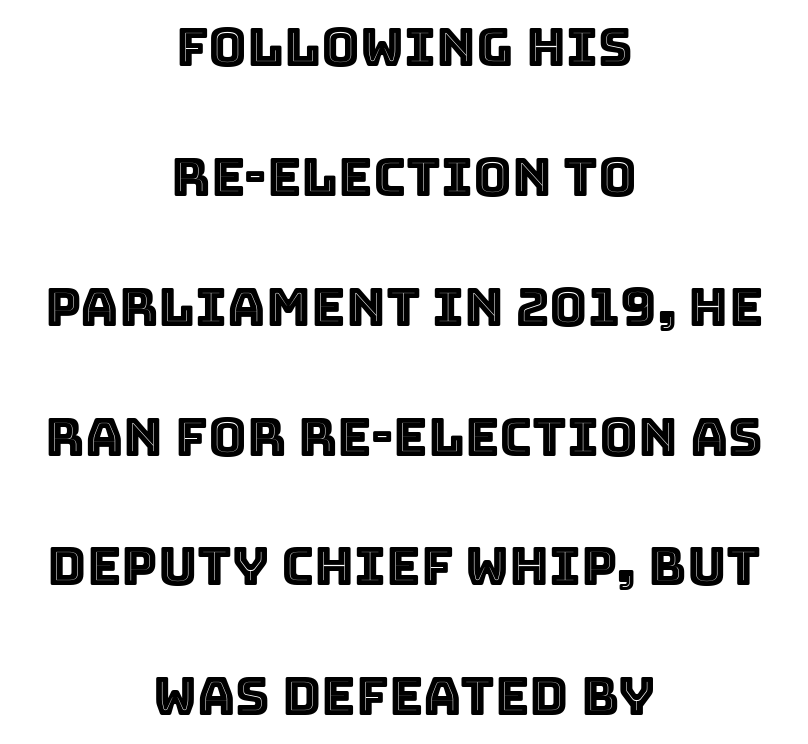
{"italic": "no", "width": "normal", "x_height": "large", "monospaced": "no", "underline": "no", "align": "center", "line_spacing": "loose", "line_spacing_ratio": 2.45, "letter_spacing": "normal", "letter_spacing_em": 0.0, "glyph_px": 53}
